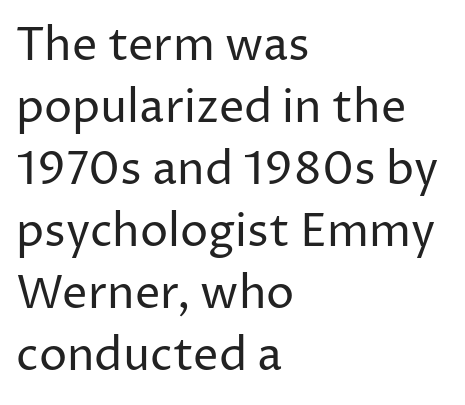
Here the designer chose a conventional face with non-uniform glyph widths. Vertical strokes here are truly vertical. Regular leading. Layout note: lines flush left. Stem width sits at or under what a default text font uses.
